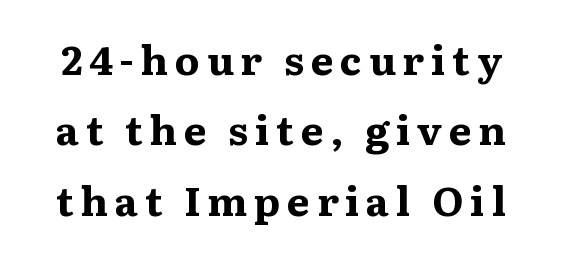
{"serif": "yes", "italic": "no", "bold": "yes", "weight": "bold", "width": "wide", "stroke_contrast": "medium", "x_height": "medium", "monospaced": "no", "underline": "no", "line_spacing_ratio": 1.76, "glyph_px": 40}
